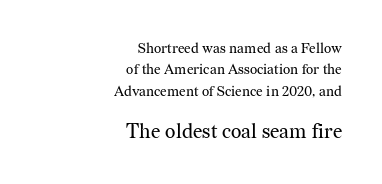
{"italic": "no", "bold": "no", "underline": "no", "align": "right", "line_spacing": "normal", "line_spacing_ratio": 1.52, "letter_spacing": "normal", "letter_spacing_em": 0.0, "larger_block": "second", "size_ratio": 1.43, "glyph_px": 20}
